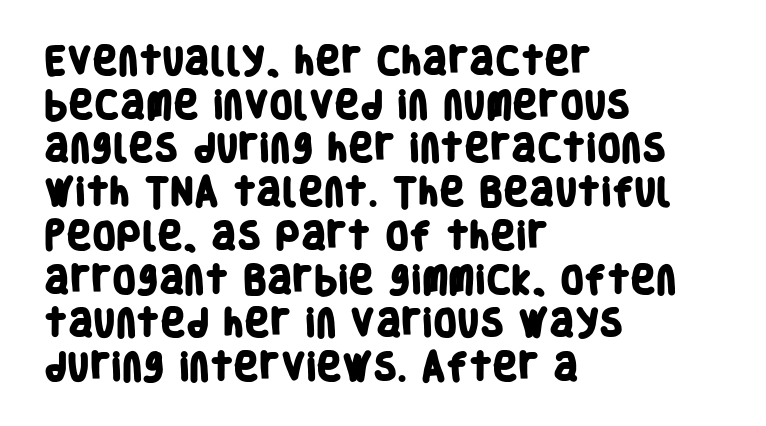
Q: Is the text bold? A: Yes.
Q: Is the typeface a serif or a sans-serif typeface? A: Sans-serif.
Q: Is the text underlined? A: No.
Q: How is the paragraph aligned? A: Left-aligned.
Q: Is the spacing between letters normal or unusually wide? A: Normal.
Q: Is the spacing between lines tight, normal or loose? A: Normal.
Q: Width (condensed, normal, or wide)? A: Condensed.
Q: Stroke contrast? A: Low.
Q: x-height? A: Large.
Q: Monospaced? A: No.
